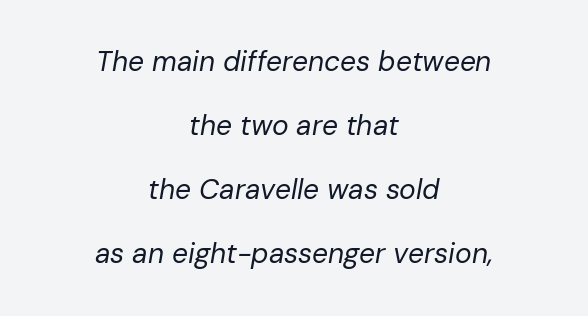
The image shows 28 px regular-weight type, italic (leaning right); set centered, loose line spacing (2.29x), normal letter spacing, not underlined; low stroke contrast and a medium x-height.
